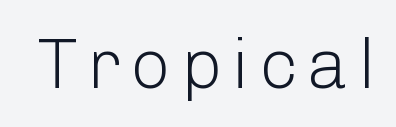
The image shows 71 px light sans-serif type, upright; set not underlined; low stroke contrast and a medium x-height.
